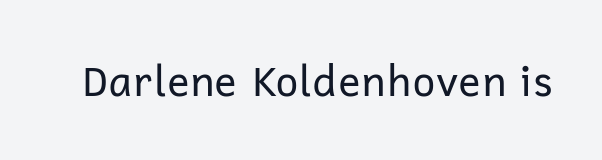
The image shows 41 px regular-weight sans-serif type, upright; set normal letter spacing, not underlined; low stroke contrast and a medium x-height.
